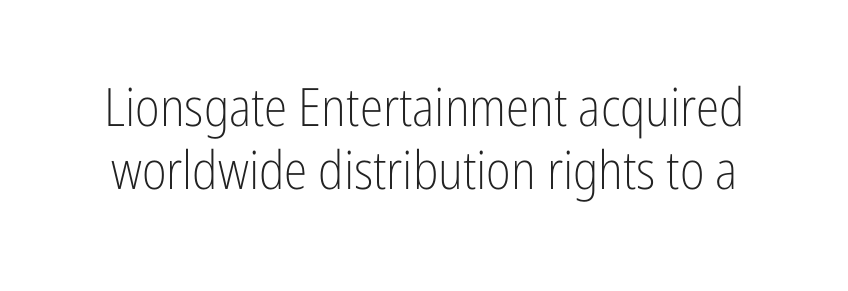
{"serif": "no", "italic": "no", "bold": "no", "weight": "light", "width": "condensed", "stroke_contrast": "low", "x_height": "medium", "monospaced": "no", "underline": "no", "line_spacing_ratio": 1.19, "letter_spacing": "normal", "letter_spacing_em": 0.0, "glyph_px": 53}
